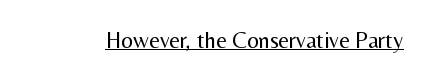
{"italic": "no", "bold": "no", "underline": "yes", "letter_spacing": "normal", "letter_spacing_em": 0.0, "glyph_px": 23}
